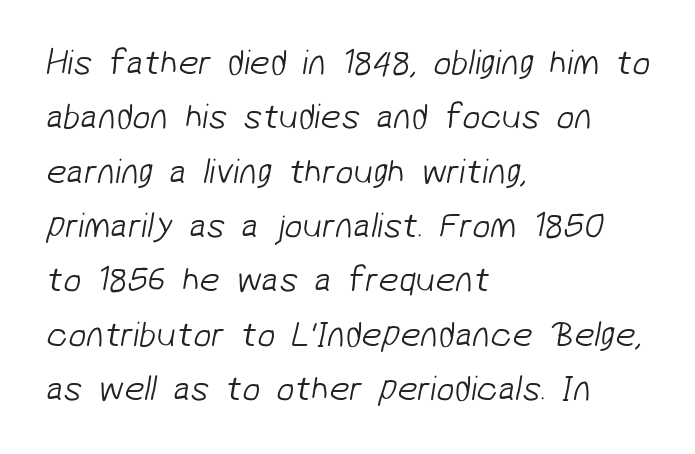
{"serif": "no", "bold": "no", "weight": "light", "width": "normal", "stroke_contrast": "low", "x_height": "medium", "monospaced": "no", "underline": "no", "align": "left", "line_spacing": "normal", "line_spacing_ratio": 1.51, "letter_spacing": "normal", "letter_spacing_em": 0.0, "glyph_px": 36}
